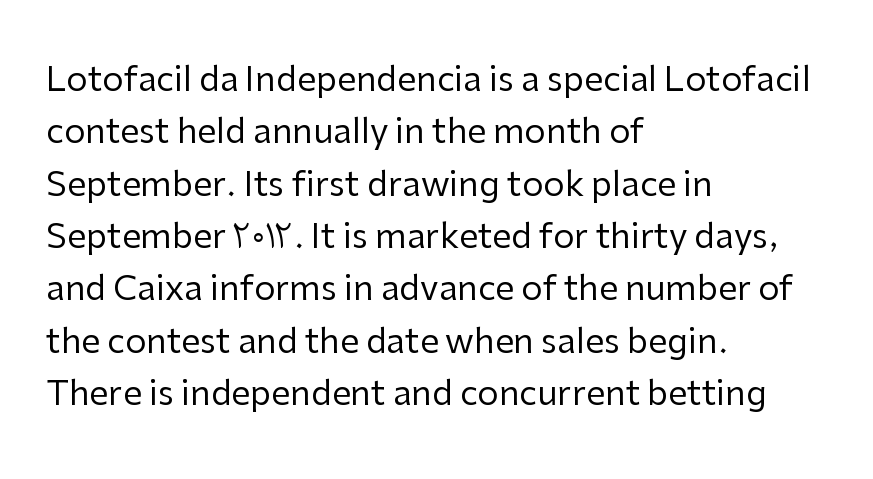
Does the type have serifs? No, each stem ends abruptly. The face used here is proportionally spaced, like ordinary book or web type. Summary of weight: not heavy and not bold. The passage is arranged the way most books set body copy — flush left. The vertical gap from one line to the next is medium.
